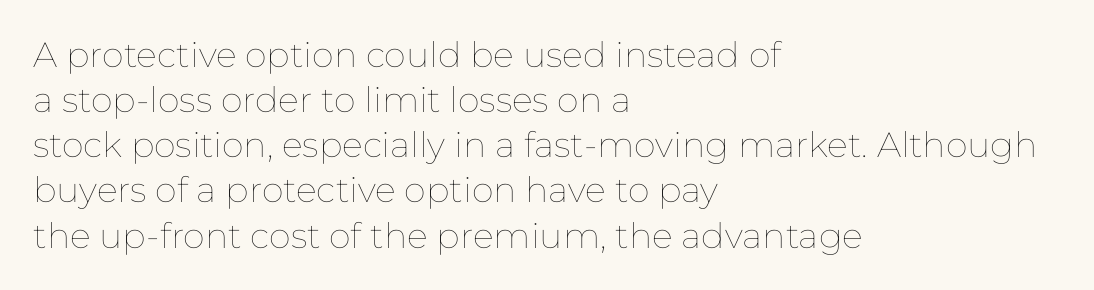
Q: Is the text bold? A: No.
Q: Is the text italic (slanted)? A: No, it is upright.
Q: Is the text underlined? A: No.
Q: How is the paragraph aligned? A: Left-aligned.
Q: Is the spacing between letters normal or unusually wide? A: Normal.
Q: Is the spacing between lines tight, normal or loose? A: Normal.
Q: Width (condensed, normal, or wide)? A: Normal.
Q: Stroke contrast? A: Low.
Q: x-height? A: Medium.
Q: Monospaced? A: No.
